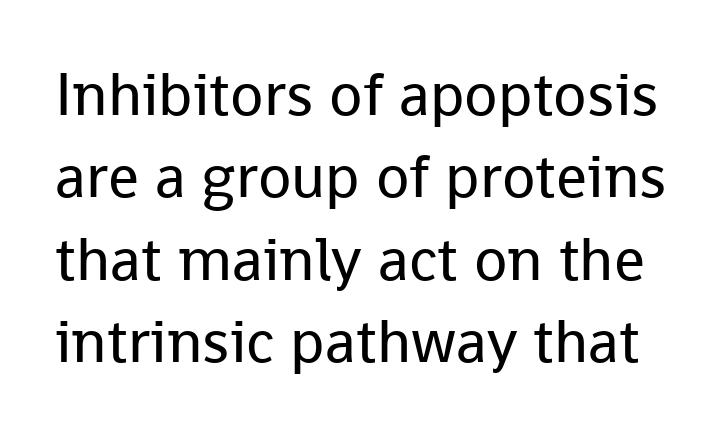
What's the leading like? Ordinary, nothing unusual. Type style note: lacks serifs. Unbolded letterforms with no extra heft. This sample uses plain, unmodified letter spacing. Proportional: the letters do not fall into vertical columns. Rendered with straight, roman letterforms.
